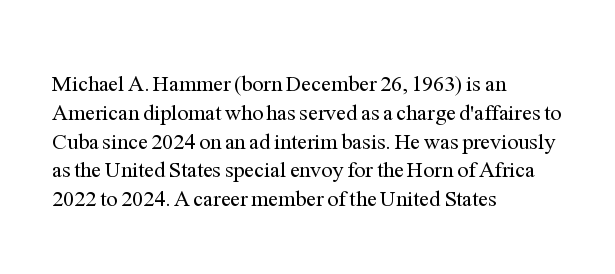
{"italic": "no", "bold": "no", "underline": "no", "align": "left", "line_spacing": "normal", "line_spacing_ratio": 1.31, "letter_spacing": "normal", "letter_spacing_em": 0.0, "glyph_px": 22}
